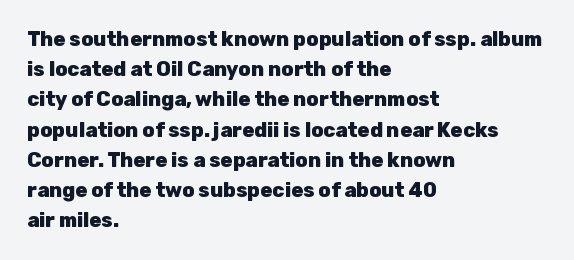
Where is the straight margin? On the left. Between one letter and the next there's only the usual sliver of space. Is there any slant? The stems are plumb. Every letter is thick-stroked: bold, no question.
